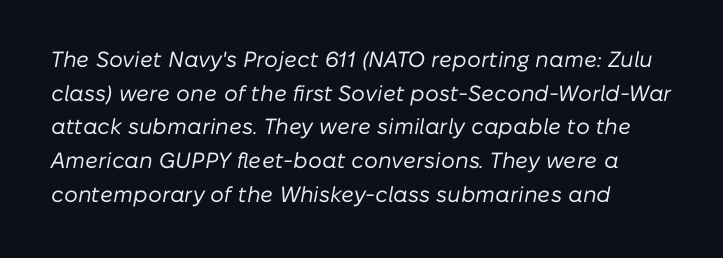
{"italic": "yes", "lean": "right", "slant_degrees": 10, "bold": "no", "underline": "no", "line_spacing": "normal", "line_spacing_ratio": 1.53, "letter_spacing": "normal", "letter_spacing_em": 0.0, "glyph_px": 22}
